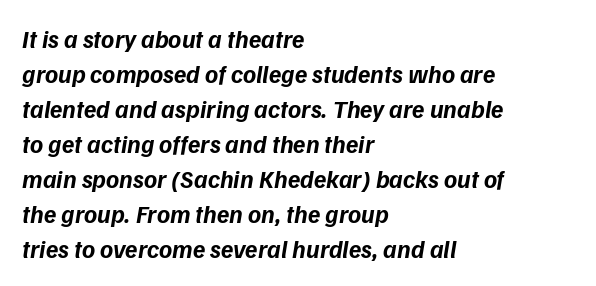
I'd describe the lettering as bold — thick and assertive. The horizontal fit of the characters is conventional and even. The paragraph has a hard left edge and a soft right edge. Quick note: underline off.
